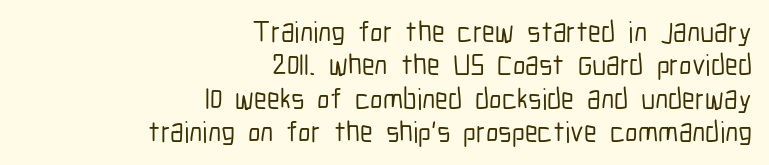
Closely set lines give the paragraph a compact silhouette. Serifs: no, the terminals of the letterforms are clean. Letter spacing: default. These lines were composed using upright roman letters. Descenders hang freely into open space. The rendering anchors every line to the right-hand side.
